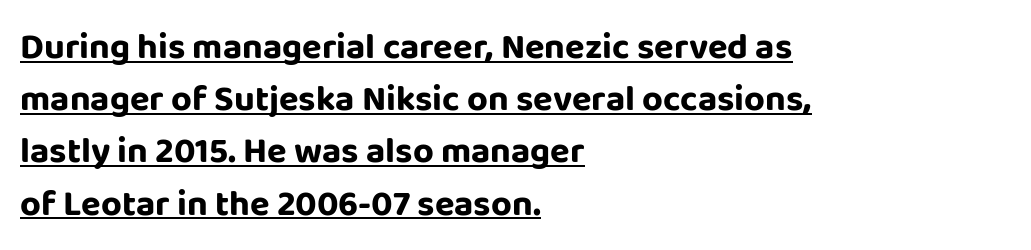
{"serif": "no", "italic": "no", "bold": "yes", "weight": "bold", "width": "normal", "stroke_contrast": "low", "x_height": "large", "monospaced": "no", "underline": "yes", "align": "left", "line_spacing": "normal", "line_spacing_ratio": 1.45, "letter_spacing": "normal", "letter_spacing_em": 0.0, "glyph_px": 36}
